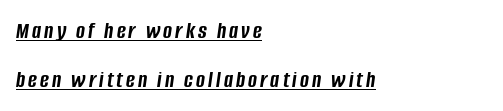
The image shows 24 px bold type, italic (leaning right); set left-aligned, loose line spacing (2.03x), underlined.
